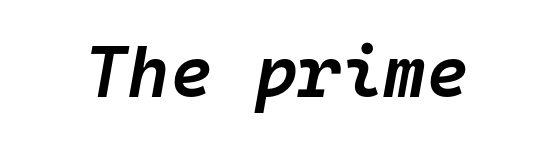
No word sits above an underline. Tall strokes in this sample are angled rather than plumb. Does the weight exceed regular? Yes, but only to semibold. Nothing unusual about the tracking: characters are spaced as the font intends. Each letter, wide or thin by design, is forced into the same width here.
